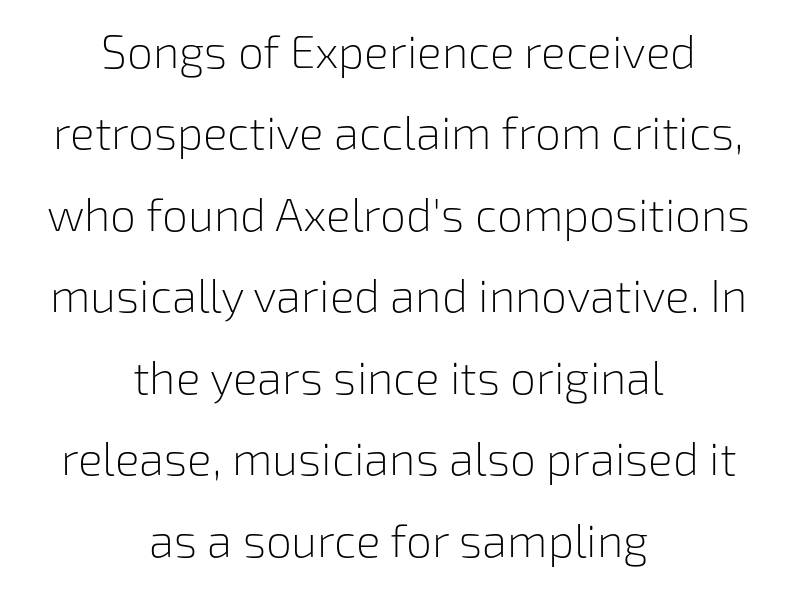
Q: Is the text bold? A: No.
Q: Is the text italic (slanted)? A: No, it is upright.
Q: Is the typeface a serif or a sans-serif typeface? A: Sans-serif.
Q: Is the text underlined? A: No.
Q: How is the paragraph aligned? A: Centered.
Q: Is the spacing between letters normal or unusually wide? A: Normal.
Q: Width (condensed, normal, or wide)? A: Normal.
Q: Stroke contrast? A: Low.
Q: x-height? A: Medium.
Q: Monospaced? A: No.
